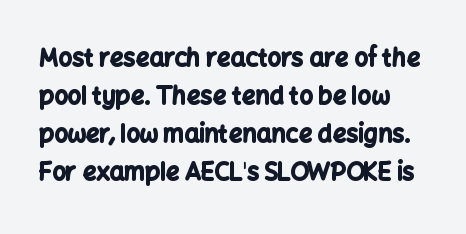
The image shows 24 px bold type, upright; set normal line spacing (1.59x), normal letter spacing, not underlined.
